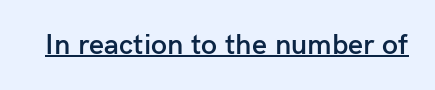
Q: Is the text bold? A: Semi-bold.
Q: Is the text italic (slanted)? A: No, it is upright.
Q: Is the typeface a serif or a sans-serif typeface? A: Sans-serif.
Q: Is the text underlined? A: Yes.
Q: Is the spacing between letters normal or unusually wide? A: Normal.
Q: Width (condensed, normal, or wide)? A: Normal.
Q: Stroke contrast? A: Low.
Q: x-height? A: Medium.
Q: Monospaced? A: No.
